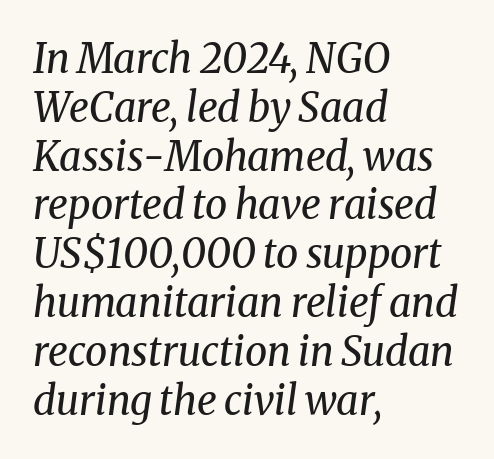
The image shows 40 px regular-weight serif type, italic (leaning right); set left-aligned, line spacing 1.22x, normal letter spacing, not underlined; medium stroke contrast and a medium x-height.
